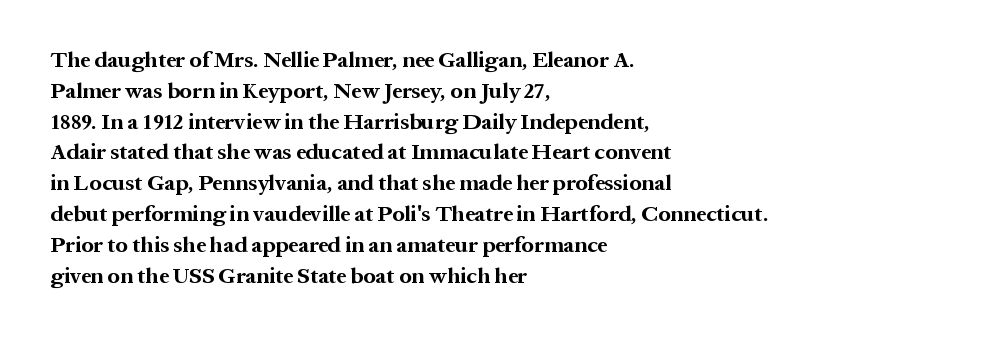
Q: Is the text bold? A: Yes.
Q: Is the text italic (slanted)? A: No, it is upright.
Q: Is the text underlined? A: No.
Q: How is the paragraph aligned? A: Left-aligned.
Q: Is the spacing between letters normal or unusually wide? A: Normal.
Q: Is the spacing between lines tight, normal or loose? A: Normal.
